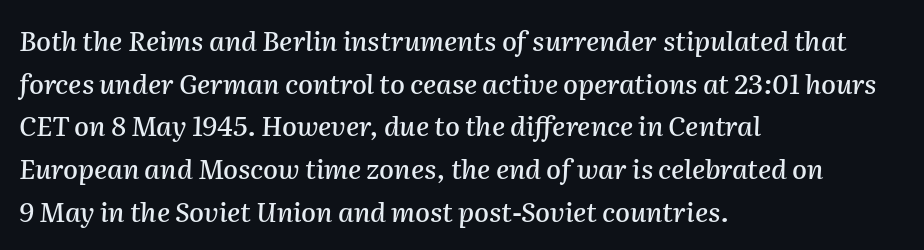
{"italic": "yes", "lean": "right", "slant_degrees": 2, "underline": "no", "align": "left", "line_spacing": "normal", "line_spacing_ratio": 1.58, "letter_spacing": "normal", "letter_spacing_em": 0.0, "glyph_px": 27}
